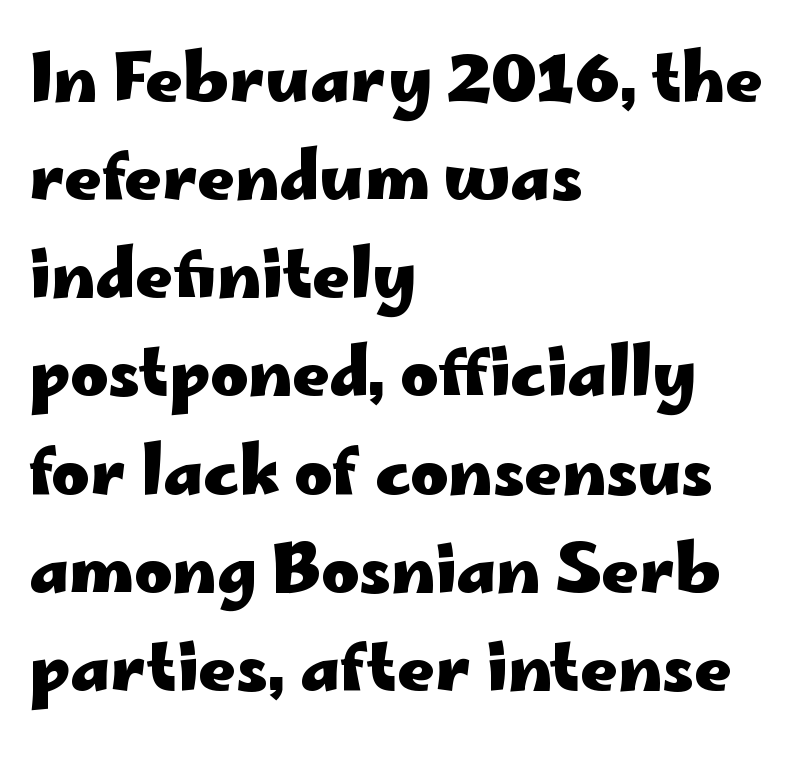
Students, this is bold: see how much ink each stroke carries. Inter-character spacing is left at the font's built-in metrics. Typographically, this falls in the sans-serif category. Looks like regular typesetting: each glyph gets only the width it needs. The space directly below the letters is spotless. Rendered with straight, roman letterforms.
